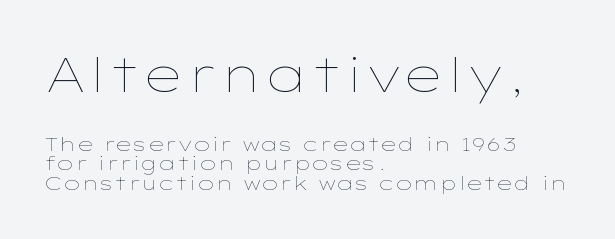
The face used here is proportionally spaced, like ordinary book or web type. Style check: upright. Character size in the leading block exceeds that of the trailing block. The specimen omits any rule beneath the text block's lines. Stems here are at most as thick as an everyday book face. Line beginnings align vertically; line endings do not.
